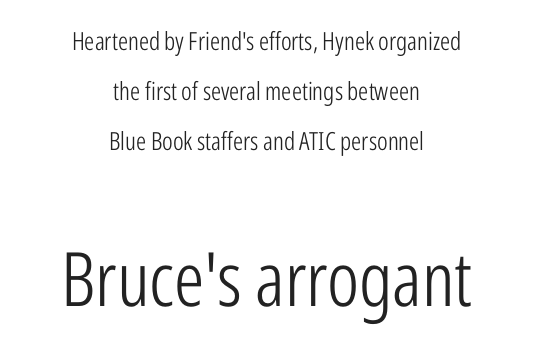
Q: Is the text bold? A: No.
Q: Is the text italic (slanted)? A: No, it is upright.
Q: Is the typeface a serif or a sans-serif typeface? A: Sans-serif.
Q: Is the text underlined? A: No.
Q: How is the paragraph aligned? A: Centered.
Q: Is the spacing between letters normal or unusually wide? A: Normal.
Q: Is the spacing between lines tight, normal or loose? A: Loose.
Q: Which block of text is set in a larger size, the first (top) or the second (bottom)? A: The second (bottom) one.
Q: Width (condensed, normal, or wide)? A: Condensed.
Q: Stroke contrast? A: Low.
Q: x-height? A: Medium.
Q: Monospaced? A: No.
